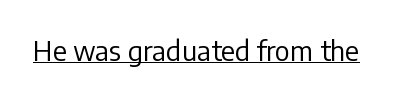
The image shows 27 px text type, upright; set normal letter spacing, underlined.
